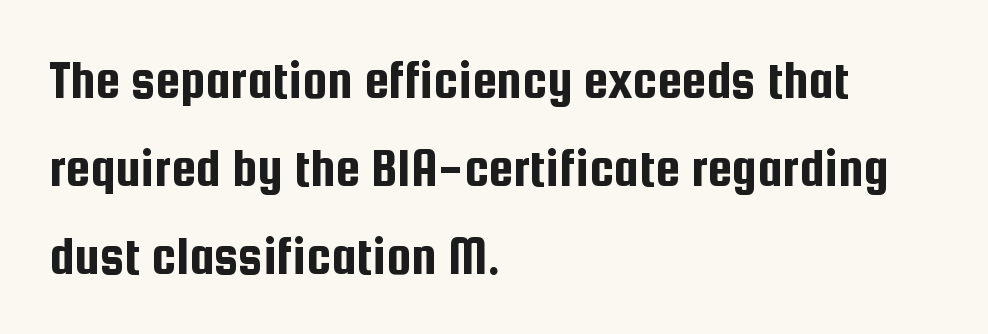
The image shows 56 px condensed sans-serif type, upright; set left-aligned, normal line spacing (1.57x), normal letter spacing, not underlined; low stroke contrast and a medium x-height.
